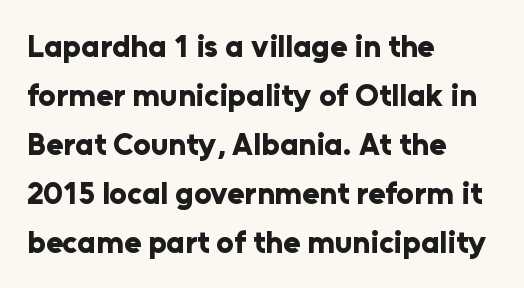
Q: Is the text bold? A: Yes.
Q: Is the text italic (slanted)? A: No, it is upright.
Q: Is the typeface a serif or a sans-serif typeface? A: Sans-serif.
Q: Is the text underlined? A: No.
Q: How is the paragraph aligned? A: Left-aligned.
Q: Is the spacing between letters normal or unusually wide? A: Normal.
Q: Is the spacing between lines tight, normal or loose? A: Normal.
Q: Width (condensed, normal, or wide)? A: Normal.
Q: Stroke contrast? A: Low.
Q: x-height? A: Medium.
Q: Monospaced? A: No.
